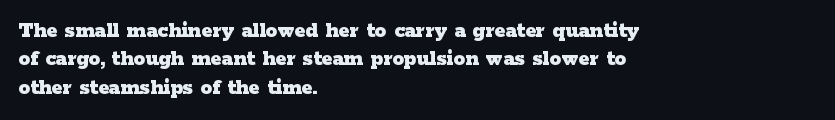
The image shows 23 px bold type, upright; set left-aligned, line spacing 1.23x, normal letter spacing, not underlined.
